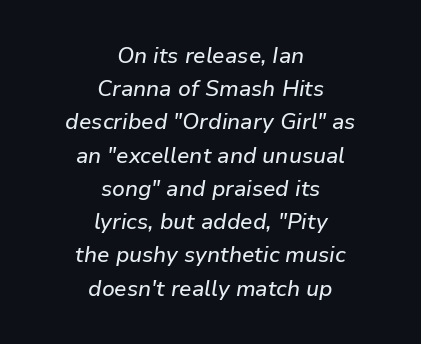
A normal amount of white space separates one row of letters from the next. When letters slant like this, we call the style italic. The rendering positions every line midway between the sides. No extra tracking has been applied to these lines.
